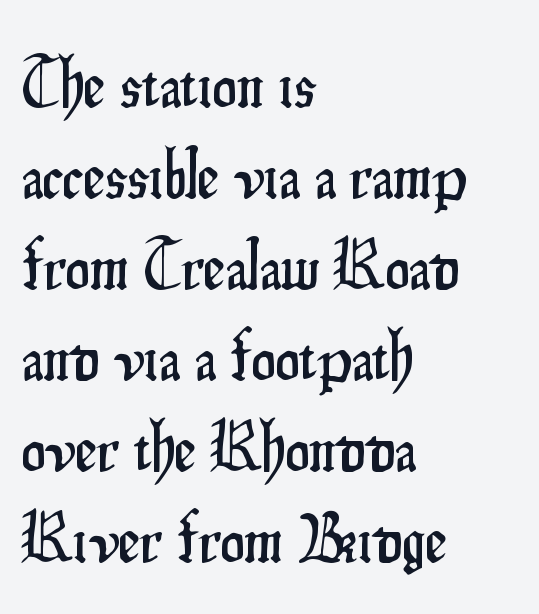
Q: Is the text italic (slanted)? A: No, it is upright.
Q: Is the typeface a serif or a sans-serif typeface? A: Sans-serif.
Q: Is the text underlined? A: No.
Q: How is the paragraph aligned? A: Left-aligned.
Q: Is the spacing between letters normal or unusually wide? A: Normal.
Q: Is the spacing between lines tight, normal or loose? A: Normal.
Q: Width (condensed, normal, or wide)? A: Condensed.
Q: Stroke contrast? A: Low.
Q: x-height? A: Small.
Q: Monospaced? A: No.
